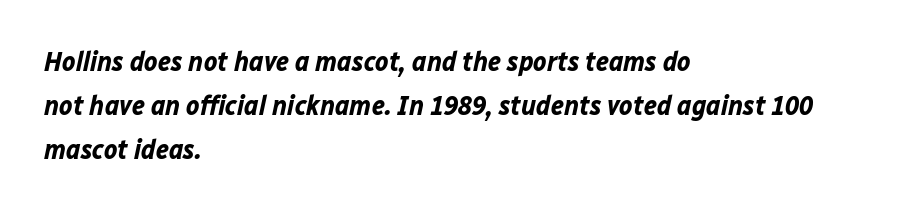
{"italic": "yes", "lean": "right", "slant_degrees": 12, "bold": "yes", "weight": "bold", "width": "normal", "stroke_contrast": "low", "x_height": "medium", "monospaced": "no", "underline": "no", "align": "left", "line_spacing": "normal", "line_spacing_ratio": 1.57, "letter_spacing": "normal", "letter_spacing_em": 0.0, "glyph_px": 28}
